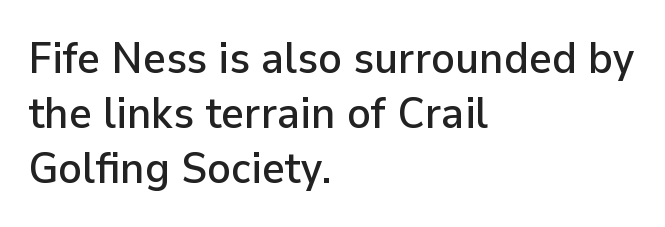
{"serif": "no", "italic": "no", "width": "normal", "stroke_contrast": "low", "x_height": "medium", "monospaced": "no", "underline": "no", "align": "left", "line_spacing": "normal", "line_spacing_ratio": 1.25, "letter_spacing": "normal", "letter_spacing_em": 0.0, "glyph_px": 44}
